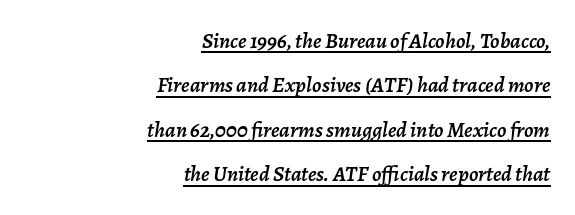
Q: Is the text italic (slanted)? A: Yes, it leans right by about 7 degrees.
Q: Is the text underlined? A: Yes.
Q: How is the paragraph aligned? A: Right-aligned.
Q: Is the spacing between letters normal or unusually wide? A: Normal.
Q: Is the spacing between lines tight, normal or loose? A: Loose.
